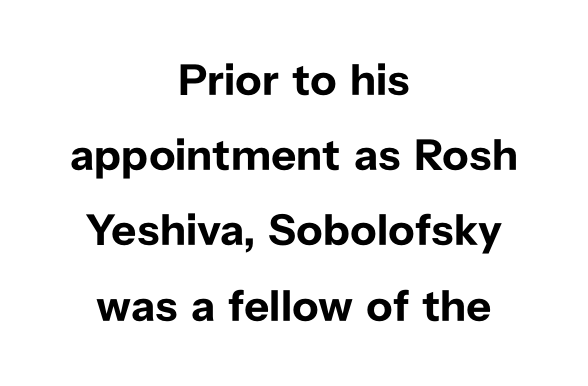
Q: Is the text bold? A: Yes.
Q: Is the text italic (slanted)? A: No, it is upright.
Q: Is the typeface a serif or a sans-serif typeface? A: Sans-serif.
Q: Is the text underlined? A: No.
Q: How is the paragraph aligned? A: Centered.
Q: Is the spacing between letters normal or unusually wide? A: Normal.
Q: Width (condensed, normal, or wide)? A: Normal.
Q: Stroke contrast? A: Low.
Q: x-height? A: Medium.
Q: Monospaced? A: No.
